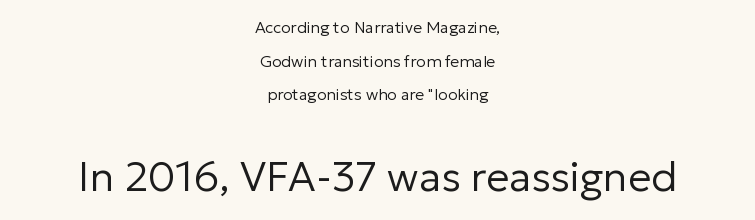
Q: Is the text bold? A: No.
Q: Is the text italic (slanted)? A: No, it is upright.
Q: Is the typeface a serif or a sans-serif typeface? A: Sans-serif.
Q: Is the text underlined? A: No.
Q: How is the paragraph aligned? A: Centered.
Q: Is the spacing between letters normal or unusually wide? A: Normal.
Q: Is the spacing between lines tight, normal or loose? A: Loose.
Q: Which block of text is set in a larger size, the first (top) or the second (bottom)? A: The second (bottom) one.
Q: Width (condensed, normal, or wide)? A: Normal.
Q: Stroke contrast? A: Low.
Q: x-height? A: Medium.
Q: Monospaced? A: No.
